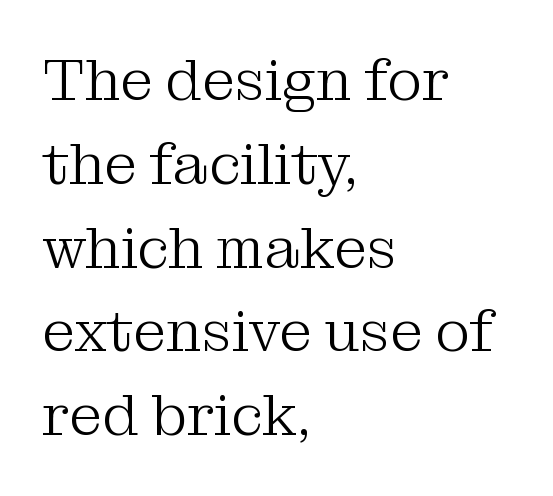
Q: Is the text bold? A: No.
Q: Is the text italic (slanted)? A: No, it is upright.
Q: Is the typeface a serif or a sans-serif typeface? A: Serif.
Q: Is the text underlined? A: No.
Q: How is the paragraph aligned? A: Left-aligned.
Q: Is the spacing between letters normal or unusually wide? A: Normal.
Q: Is the spacing between lines tight, normal or loose? A: Normal.
Q: Width (condensed, normal, or wide)? A: Normal.
Q: Stroke contrast? A: Medium.
Q: x-height? A: Medium.
Q: Monospaced? A: No.
